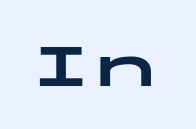
{"serif": "no", "italic": "no", "bold": "yes", "weight": "bold", "width": "wide", "stroke_contrast": "low", "x_height": "medium", "monospaced": "yes", "underline": "no", "letter_spacing": "normal", "letter_spacing_em": 0.0, "glyph_px": 63}
